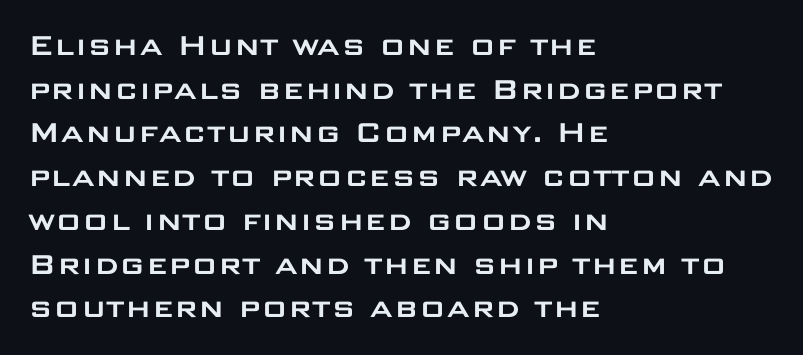
Nothing unusual about the tracking: characters are spaced as the font intends. Letterform terminals end flat and unadorned throughout the passage. Only glyphs here, with clear space below each row. Visually the block forms a straight wall on the left and a jagged coastline on the right.
